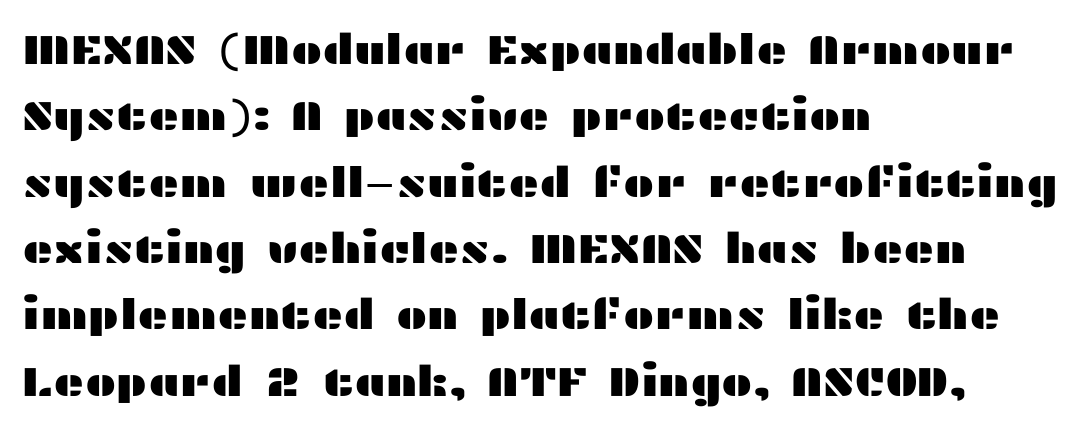
The image shows 42 px wide sans-serif type, upright; set left-aligned, normal line spacing (1.58x), normal letter spacing, not underlined; medium stroke contrast and a medium x-height.
